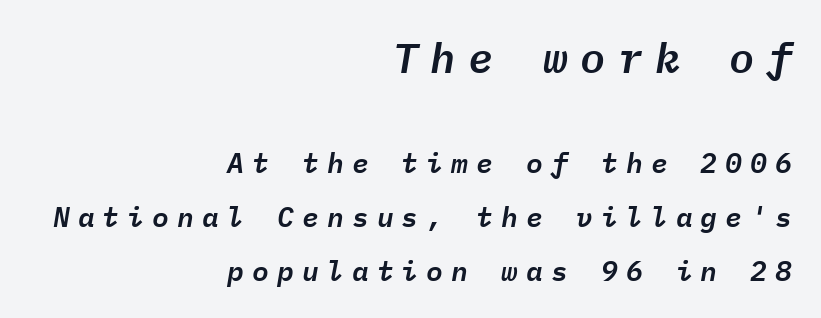
Q: Is the text italic (slanted)? A: Yes, it leans right by about 9 degrees.
Q: Is the text underlined? A: No.
Q: How is the paragraph aligned? A: Right-aligned.
Q: Is the spacing between letters normal or unusually wide? A: Unusually wide.
Q: Is the spacing between lines tight, normal or loose? A: Loose.
Q: Which block of text is set in a larger size, the first (top) or the second (bottom)? A: The first (top) one.
Q: Width (condensed, normal, or wide)? A: Normal.
Q: Stroke contrast? A: Low.
Q: x-height? A: Medium.
Q: Monospaced? A: Yes.
